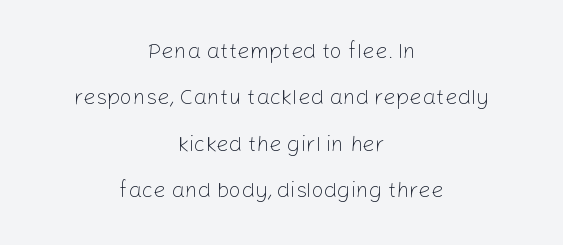
The image shows 22 px text type, upright; set centered, loose line spacing (2.11x), normal letter spacing, not underlined.
